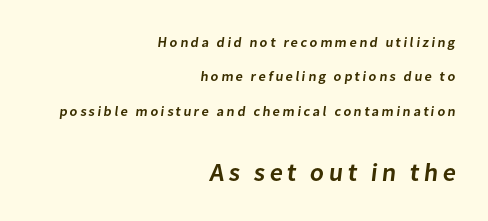
Stroke thickness is moderately raised; the sample reads as semibold. The second block has been scaled up relative to the first. Leading: increased. Line ends are locked; line starts wander.
